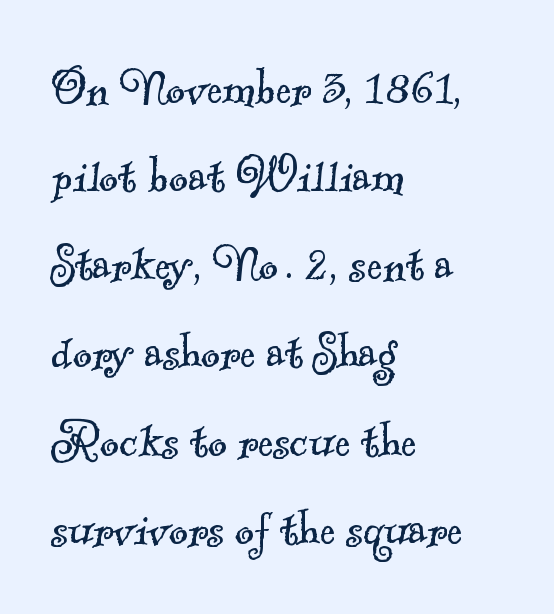
Q: Is the text bold? A: No.
Q: Is the typeface a serif or a sans-serif typeface? A: Serif.
Q: Is the text underlined? A: No.
Q: How is the paragraph aligned? A: Left-aligned.
Q: Is the spacing between letters normal or unusually wide? A: Normal.
Q: Is the spacing between lines tight, normal or loose? A: Normal.
Q: Width (condensed, normal, or wide)? A: Normal.
Q: x-height? A: Small.
Q: Monospaced? A: No.
